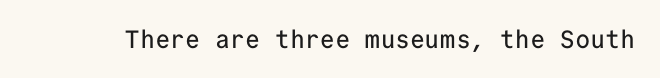
The image shows 25 px text type, upright; set normal letter spacing, not underlined.
